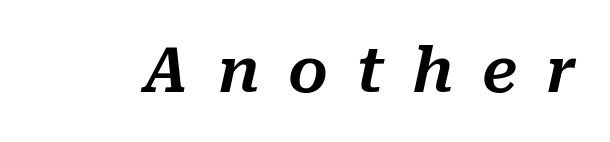
{"italic": "yes", "lean": "right", "slant_degrees": 10, "width": "normal", "stroke_contrast": "medium", "x_height": "medium", "monospaced": "no", "underline": "no", "letter_spacing": "wide", "letter_spacing_em": 0.46, "glyph_px": 62}
